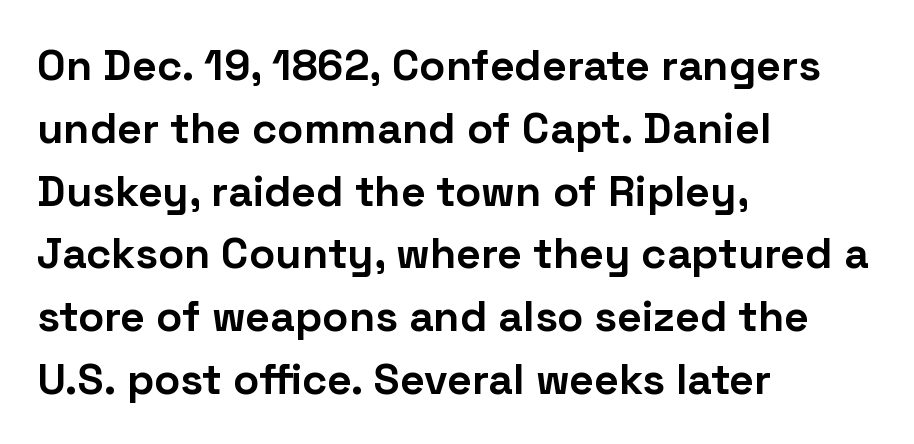
The image shows 43 px bold sans-serif type, upright; set left-aligned, normal line spacing (1.46x), normal letter spacing, not underlined; low stroke contrast and a medium x-height.
